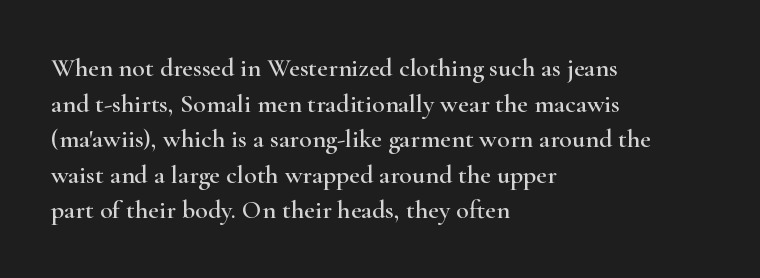
{"italic": "no", "underline": "no", "align": "left", "line_spacing": "normal", "line_spacing_ratio": 1.37, "letter_spacing": "normal", "letter_spacing_em": 0.0, "glyph_px": 26}
